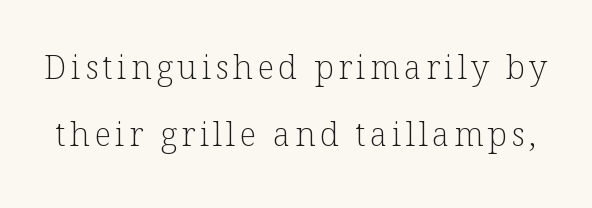
The image shows 33 px light serif type, upright; set loose line spacing (2.04x), not underlined; low stroke contrast and a medium x-height.
